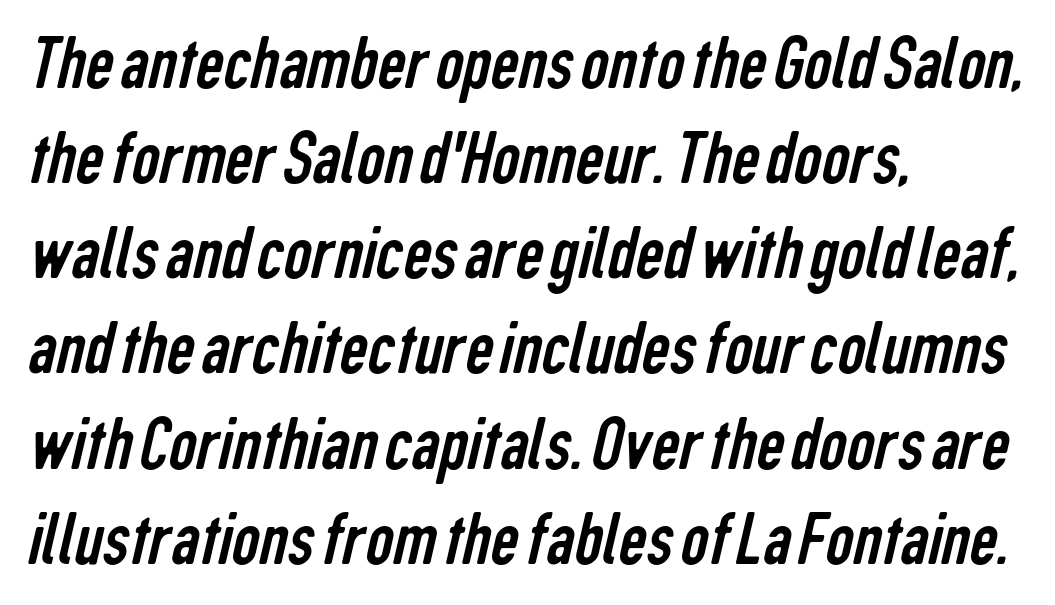
The image shows 78 px regular-weight, condensed sans-serif type; set left-aligned, line spacing 1.22x, normal letter spacing, not underlined; low stroke contrast and a medium x-height.
